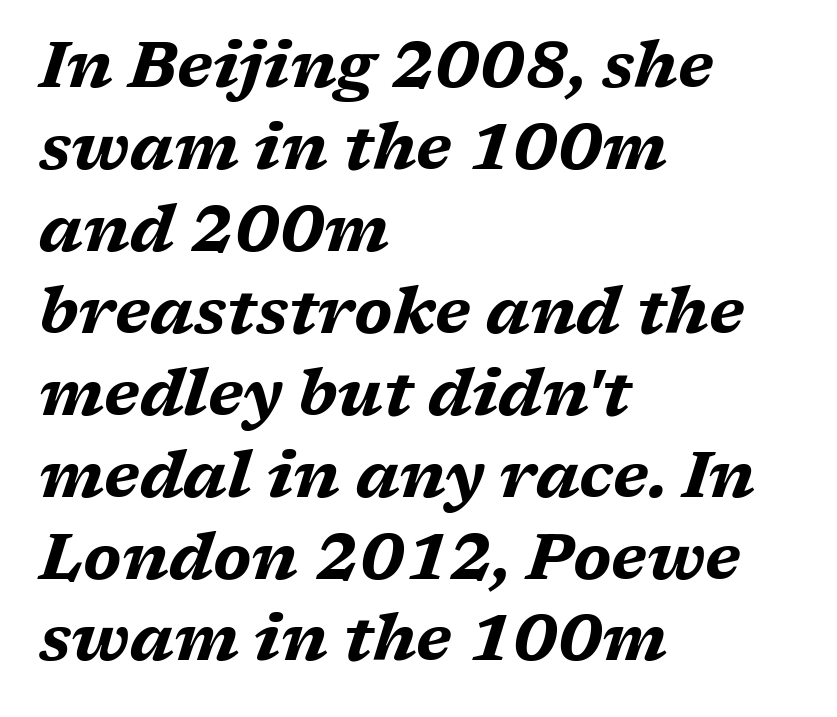
Q: Is the text bold? A: Yes.
Q: Is the text italic (slanted)? A: Yes, it leans right by about 17 degrees.
Q: Is the text underlined? A: No.
Q: How is the paragraph aligned? A: Left-aligned.
Q: Is the spacing between letters normal or unusually wide? A: Normal.
Q: Is the spacing between lines tight, normal or loose? A: Normal.
Q: Width (condensed, normal, or wide)? A: Wide.
Q: Stroke contrast? A: Medium.
Q: x-height? A: Medium.
Q: Monospaced? A: No.
